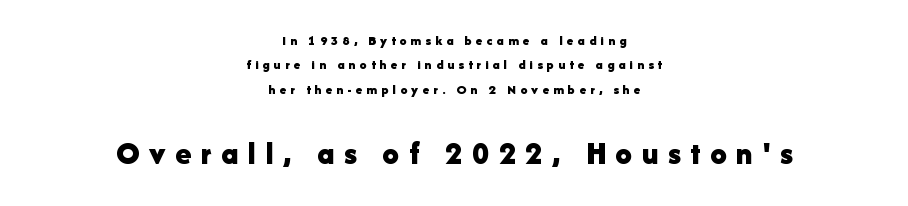
{"serif": "no", "italic": "no", "bold": "yes", "weight": "bold", "width": "normal", "stroke_contrast": "low", "x_height": "medium", "monospaced": "no", "underline": "no", "align": "center", "line_spacing_ratio": 1.75, "letter_spacing": "wide", "letter_spacing_em": 0.29, "larger_block": "second", "size_ratio": 2.36, "glyph_px": 33}
